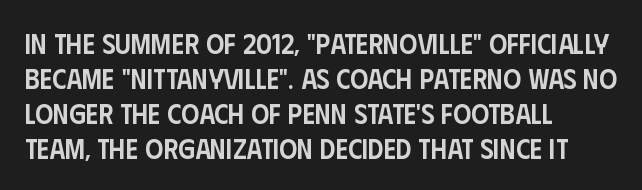
The image shows 28 px semibold, condensed sans-serif type, upright; set left-aligned, normal line spacing (1.25x), normal letter spacing, not underlined; low stroke contrast and a large x-height.
